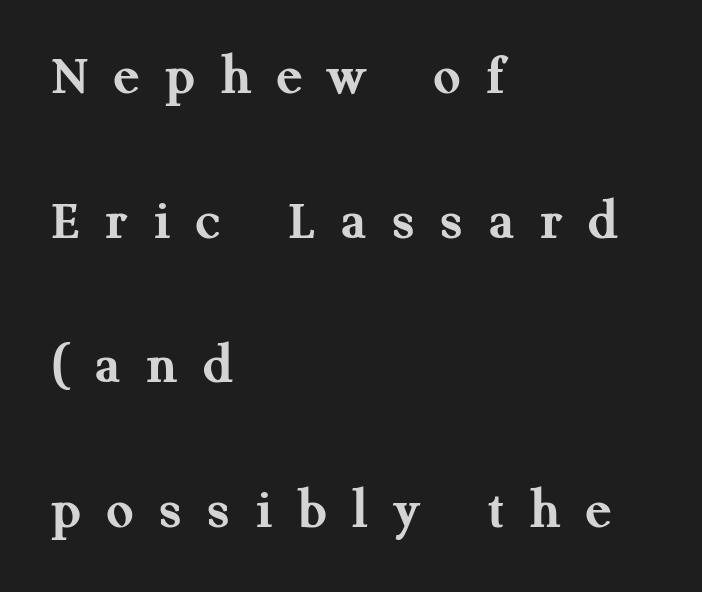
Do the characters align in a grid? No, the font is proportional. A great deal of white space separates one row of letters from the next. Decoration check: the copy has no underline. The setting favours the left margin, as ordinary paragraphs usually do.
